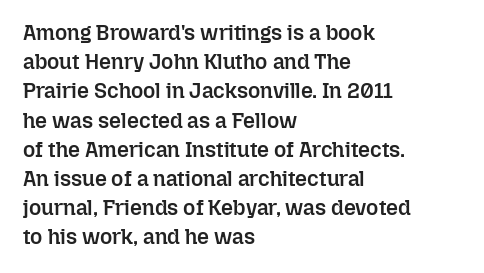
The image shows 21 px text type, upright; set left-aligned, normal line spacing (1.39x), normal letter spacing, not underlined.
